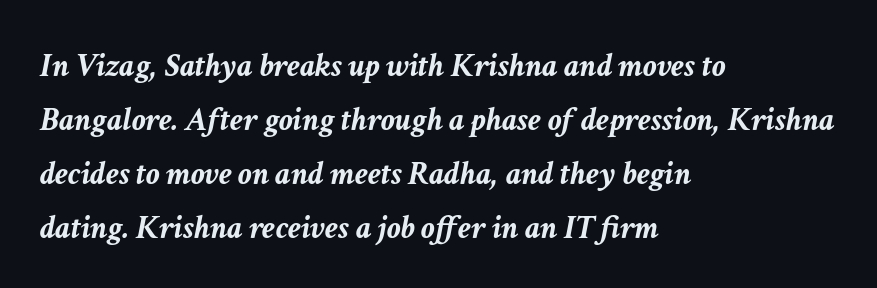
Q: Is the text bold? A: Yes.
Q: Is the text italic (slanted)? A: Yes, it leans right by about 11 degrees.
Q: Is the text underlined? A: No.
Q: How is the paragraph aligned? A: Left-aligned.
Q: Is the spacing between letters normal or unusually wide? A: Normal.
Q: Is the spacing between lines tight, normal or loose? A: Normal.
Q: Width (condensed, normal, or wide)? A: Normal.
Q: Stroke contrast? A: Low.
Q: x-height? A: Medium.
Q: Monospaced? A: No.
